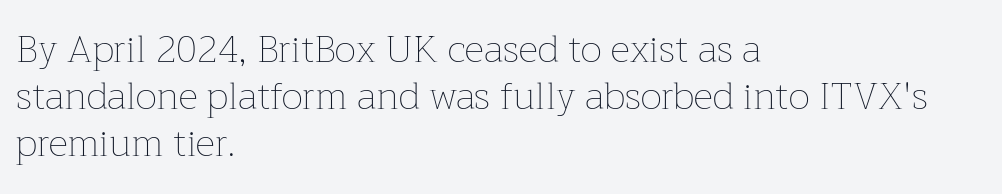
{"italic": "no", "bold": "no", "weight": "thin", "width": "normal", "stroke_contrast": "low", "x_height": "medium", "monospaced": "no", "underline": "no", "align": "left", "line_spacing_ratio": 1.24, "letter_spacing": "normal", "letter_spacing_em": 0.0, "glyph_px": 38}
